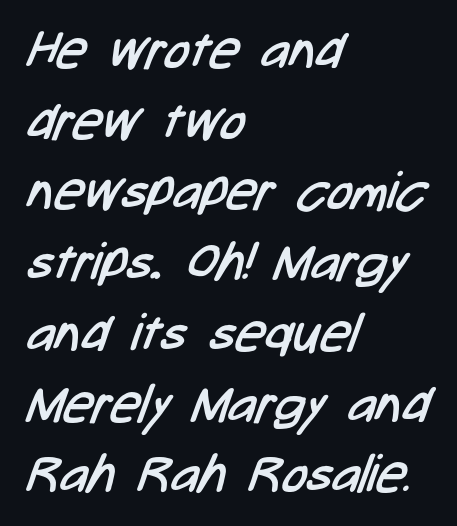
The image shows 52 px regular-weight, condensed sans-serif type; set left-aligned, normal line spacing (1.36x), normal letter spacing, not underlined; low stroke contrast and a medium x-height.
